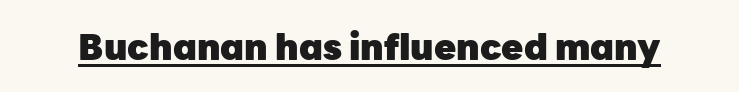
{"serif": "no", "italic": "no", "bold": "yes", "weight": "heavy", "width": "normal", "stroke_contrast": "low", "x_height": "medium", "monospaced": "no", "underline": "yes", "letter_spacing": "normal", "letter_spacing_em": 0.0, "glyph_px": 36}
